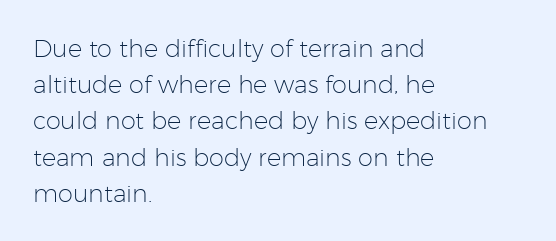
Q: Is the text bold? A: No.
Q: Is the text italic (slanted)? A: No, it is upright.
Q: Is the text underlined? A: No.
Q: How is the paragraph aligned? A: Left-aligned.
Q: Is the spacing between letters normal or unusually wide? A: Normal.
Q: Is the spacing between lines tight, normal or loose? A: Normal.
